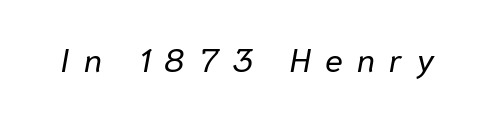
The image shows 33 px regular-weight type, italic (leaning right); set unusually wide letter spacing (+0.43 em), not underlined; low stroke contrast and a medium x-height.
